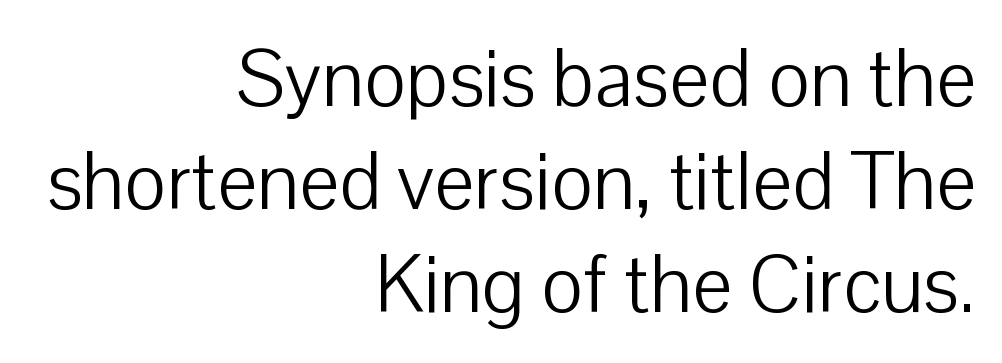
Q: Is the text bold? A: No.
Q: Is the text italic (slanted)? A: No, it is upright.
Q: Is the typeface a serif or a sans-serif typeface? A: Sans-serif.
Q: Is the text underlined? A: No.
Q: How is the paragraph aligned? A: Right-aligned.
Q: Is the spacing between letters normal or unusually wide? A: Normal.
Q: Is the spacing between lines tight, normal or loose? A: Normal.
Q: Width (condensed, normal, or wide)? A: Normal.
Q: Stroke contrast? A: Low.
Q: x-height? A: Medium.
Q: Monospaced? A: No.
